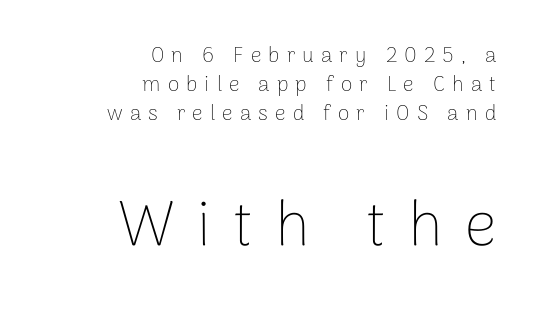
No extra ink here — the face is not bold. Honestly, there is no underline to notice here at all. This rendering uses right alignment, leaving the left contour irregular. Designer's note — italics off, roman on. A sans-serif font was chosen for this passage.
